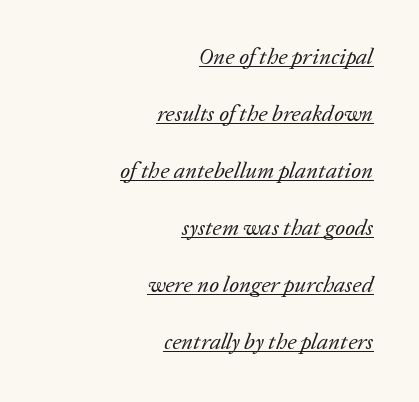
Line endings align vertically; line beginnings do not. Quick note: interline space is abundant. The specimen includes a rule beneath the text block's lines. These lines keep a tight, regular rhythm from letter to letter. These glyphs show unthickened strokes, regular width or finer.
